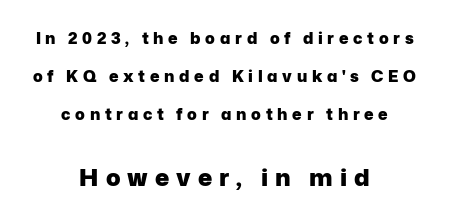
Honestly, the letter spacing is so wide it's the main thing you notice. Every character sits straight up, as roman type does. Words float on clear page, feet unadorned. If you folded the block vertically in half, each line would mirror itself in length. What's the leading like? Stretched, with rows far apart.
